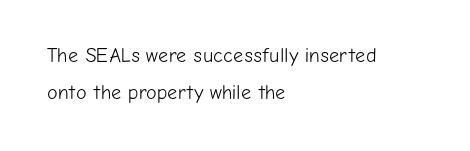
{"italic": "no", "bold": "no", "underline": "no", "align": "left", "line_spacing_ratio": 1.85, "letter_spacing": "normal", "letter_spacing_em": 0.0, "glyph_px": 20}
